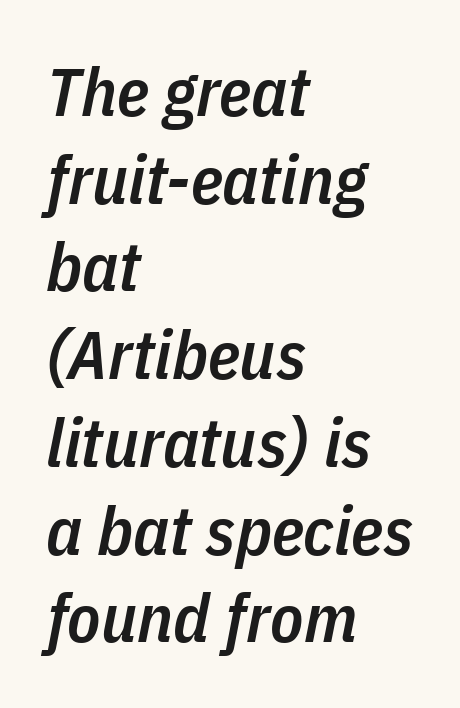
The image shows 68 px semibold, condensed type, italic (leaning right); set left-aligned, normal line spacing (1.29x), normal letter spacing, not underlined; low stroke contrast and a medium x-height.
